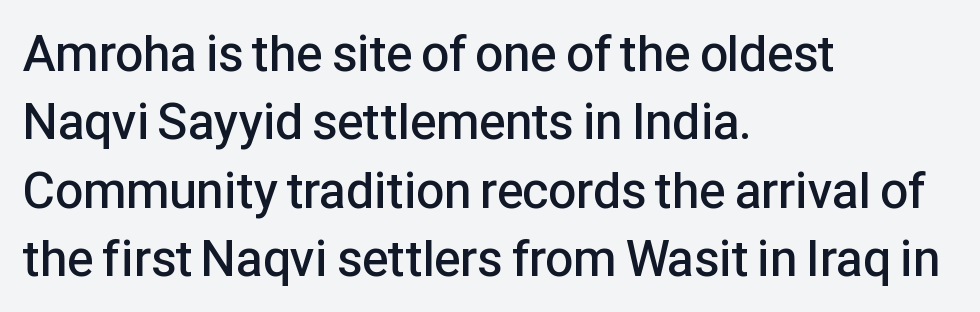
{"serif": "no", "italic": "no", "bold": "semi", "weight": "semibold", "width": "normal", "stroke_contrast": "low", "x_height": "medium", "monospaced": "no", "underline": "no", "align": "left", "line_spacing": "normal", "line_spacing_ratio": 1.37, "letter_spacing": "normal", "letter_spacing_em": 0.0, "glyph_px": 50}
